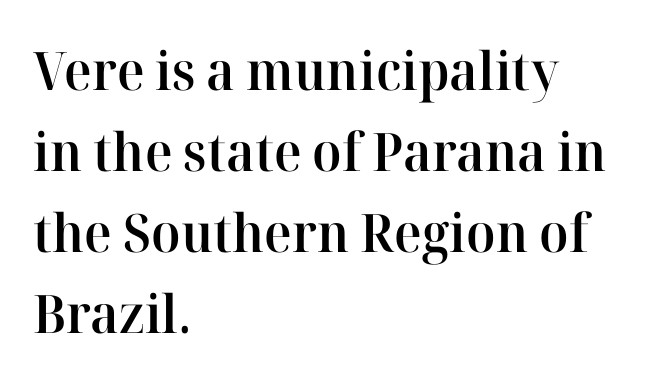
Q: Is the text bold? A: Semi-bold.
Q: Is the text italic (slanted)? A: No, it is upright.
Q: Is the typeface a serif or a sans-serif typeface? A: Serif.
Q: Is the text underlined? A: No.
Q: How is the paragraph aligned? A: Left-aligned.
Q: Is the spacing between letters normal or unusually wide? A: Normal.
Q: Is the spacing between lines tight, normal or loose? A: Normal.
Q: Width (condensed, normal, or wide)? A: Normal.
Q: Stroke contrast? A: High.
Q: x-height? A: Medium.
Q: Monospaced? A: No.
